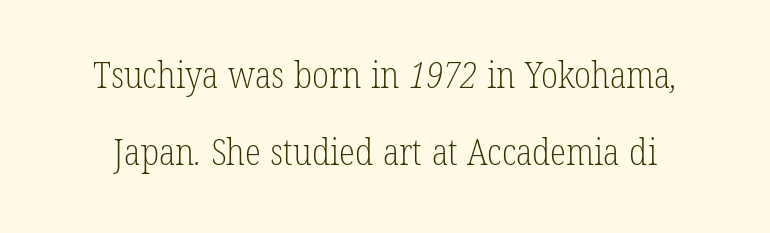
Each letter keeps its own natural width here, so spacing adapts to shape. To sum up the face: it has serifs. Here the glyphs are tracked normally, forming tight word shapes. Is the stroke heavy? The answer is a plain regular-or-lighter.
